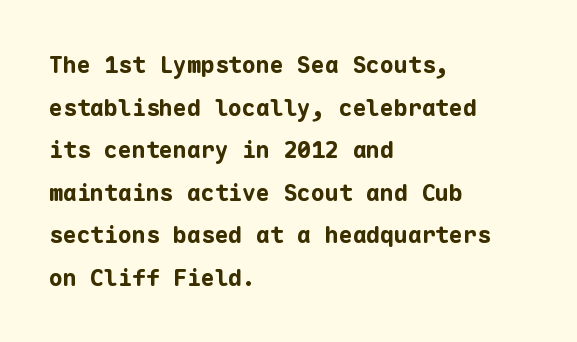
The image shows 23 px bold type, upright; set left-aligned, line spacing 1.85x, normal letter spacing, not underlined.
